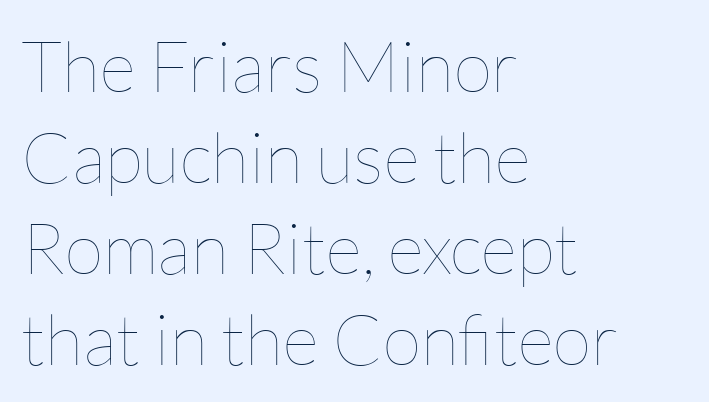
Here the glyphs are tracked normally, forming tight word shapes. The font sits on the lighter half of the weight spectrum, regular included. No italicization has been applied; the sample stays upright. The vertical gap from one line to the next is medium.
